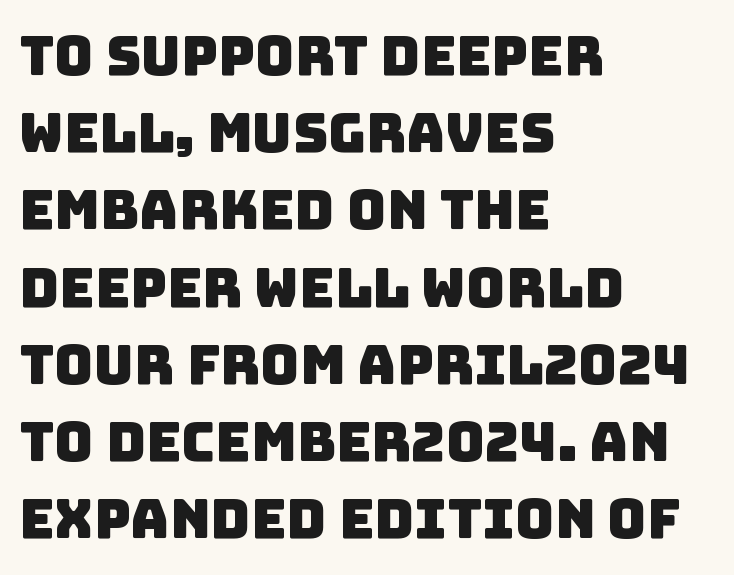
The line texture is even and compact thanks to regular tracking. In terms of letterform style, serifs are entirely absent. The zone under the glyphs is completely vacant. Baseline-to-baseline distance is the conventional proportion of letter height. Spacing verdict: proportional, widths tailored to each character. Caption: multi-line text, flush left, ragged right.
